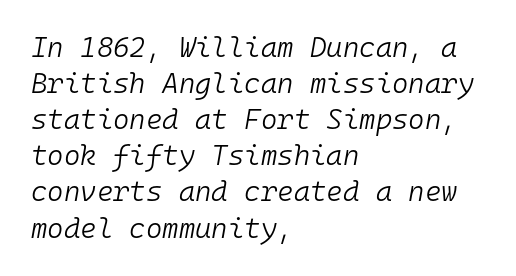
A typesetter would call this monospace, since all characters share one set width. Is the type slanted? Yes — the strokes lean at a clear angle. These lines keep a tight, regular rhythm from letter to letter. Whoever set this chose a conventional vertical rhythm. Check the space under the baseline: it is left empty. Is the type heavy? It reads as light-to-regular instead.
